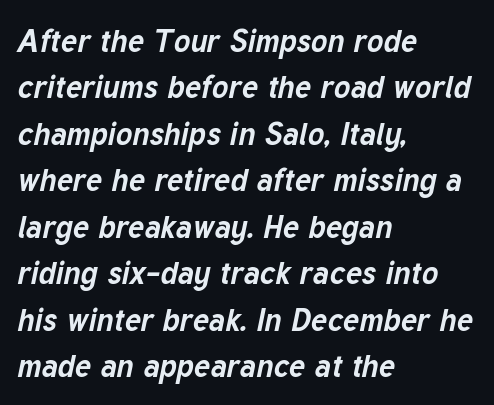
The image shows 31 px bold type, italic (leaning right); set left-aligned, normal line spacing (1.5x), normal letter spacing, not underlined; low stroke contrast and a medium x-height.
